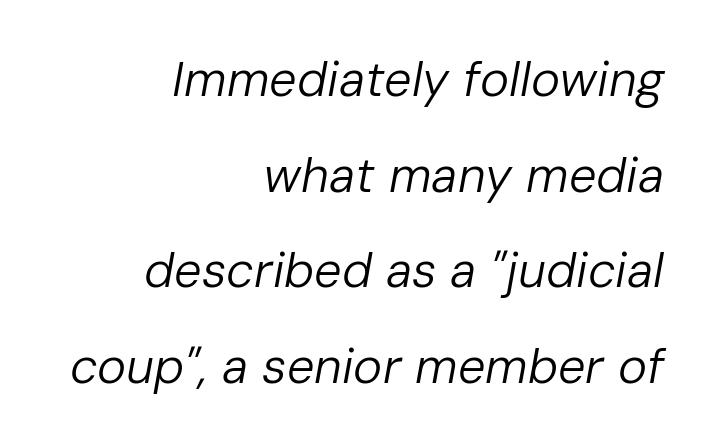
Between one letter and the next there's only the usual sliver of space. The space directly below the letters is spotless. Line ends are locked; line starts wander. The passage shown is typed in a proportional face where columns would drift.
